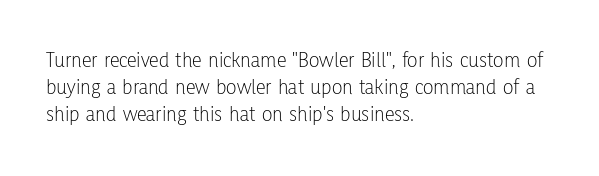
The image shows 22 px text type, upright; set left-aligned, line spacing 1.22x, normal letter spacing, not underlined.
